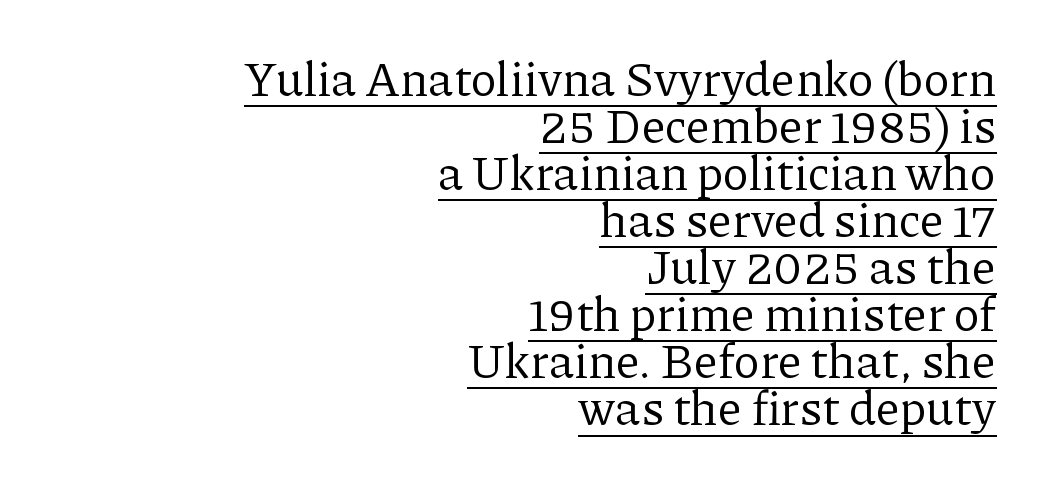
Each word holds together tightly as a unit, with standard inter-letter gaps. Spacing verdict: proportional, widths tailored to each character. Does the lettering tilt? It doesn't — this is upright. Alignment: flush right. The passage shown stacks its lines with hardly any gap. On a weight scale, this lands at 450 or below.
